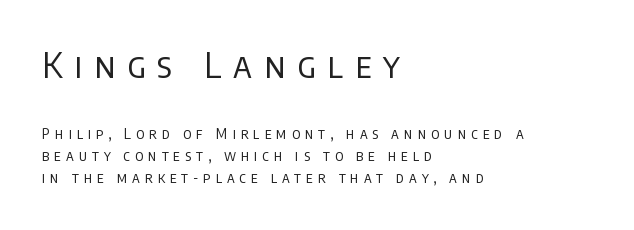
Q: Is the text bold? A: No.
Q: Is the text italic (slanted)? A: No, it is upright.
Q: Is the typeface a serif or a sans-serif typeface? A: Sans-serif.
Q: Is the text underlined? A: No.
Q: How is the paragraph aligned? A: Left-aligned.
Q: Is the spacing between letters normal or unusually wide? A: Unusually wide.
Q: Is the spacing between lines tight, normal or loose? A: Normal.
Q: Which block of text is set in a larger size, the first (top) or the second (bottom)? A: The first (top) one.
Q: Width (condensed, normal, or wide)? A: Normal.
Q: Stroke contrast? A: Low.
Q: x-height? A: Large.
Q: Monospaced? A: No.
